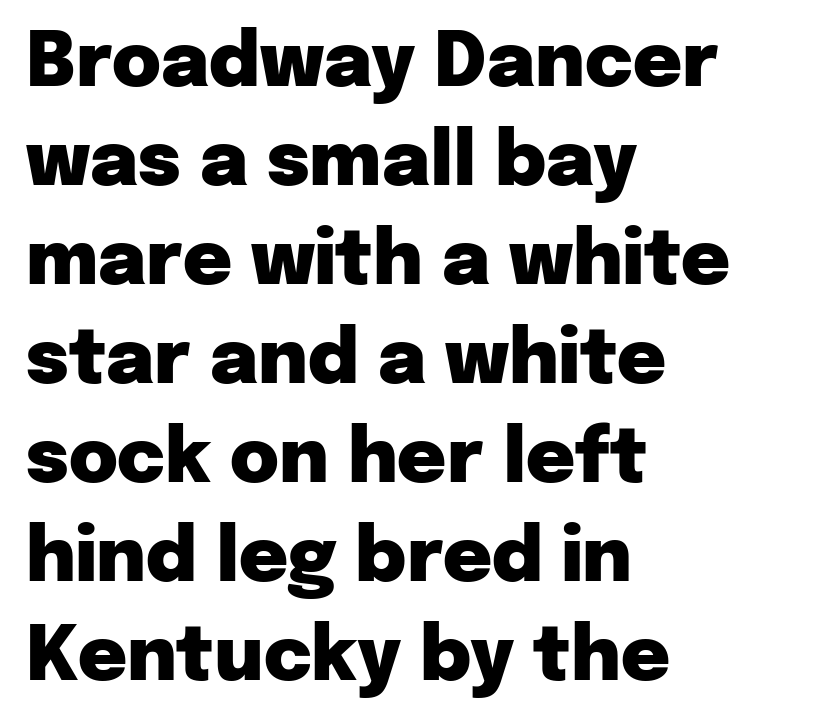
{"serif": "no", "italic": "no", "bold": "yes", "weight": "heavy", "width": "normal", "stroke_contrast": "low", "x_height": "medium", "monospaced": "no", "underline": "no", "align": "left", "line_spacing": "normal", "line_spacing_ratio": 1.32, "letter_spacing": "normal", "letter_spacing_em": 0.0, "glyph_px": 75}
